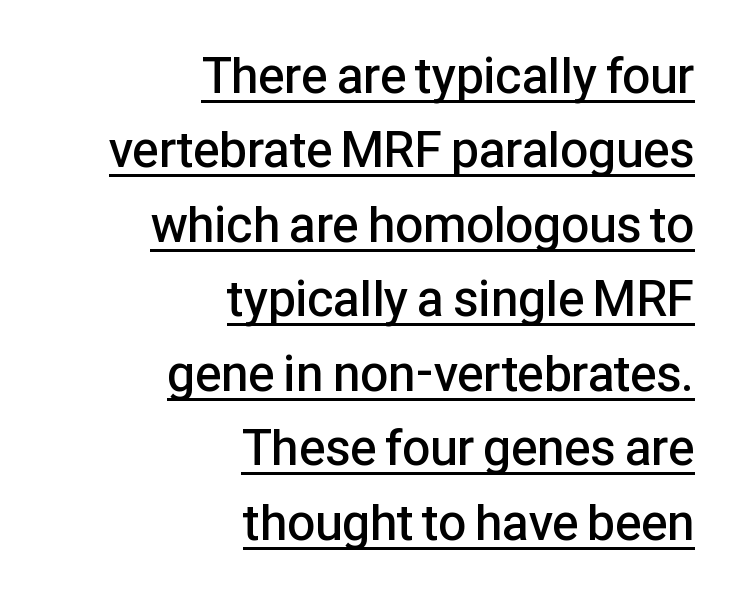
Q: Is the text bold? A: Semi-bold.
Q: Is the text italic (slanted)? A: No, it is upright.
Q: Is the typeface a serif or a sans-serif typeface? A: Sans-serif.
Q: Is the text underlined? A: Yes.
Q: How is the paragraph aligned? A: Right-aligned.
Q: Is the spacing between letters normal or unusually wide? A: Normal.
Q: Is the spacing between lines tight, normal or loose? A: Normal.
Q: Width (condensed, normal, or wide)? A: Normal.
Q: Stroke contrast? A: Low.
Q: x-height? A: Medium.
Q: Monospaced? A: No.
